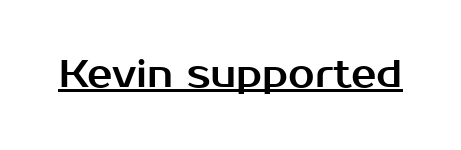
Q: Is the text italic (slanted)? A: No, it is upright.
Q: Is the typeface a serif or a sans-serif typeface? A: Sans-serif.
Q: Is the text underlined? A: Yes.
Q: Is the spacing between letters normal or unusually wide? A: Normal.
Q: Width (condensed, normal, or wide)? A: Normal.
Q: Stroke contrast? A: Medium.
Q: x-height? A: Medium.
Q: Monospaced? A: No.
